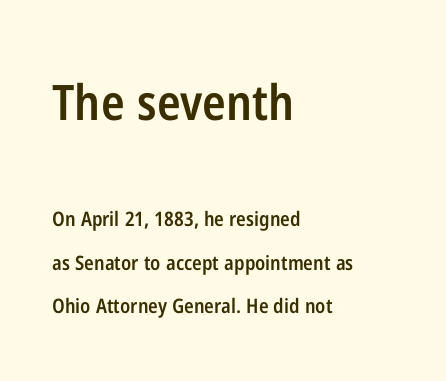
Serifs: no, the terminals of the letterforms are clean. As a designer I'd log this as weight 600, semibold. This block would shrink considerably if given ordinary leading; it's expanded now. Note the varied advance widths — an 'i' is clearly narrower than an 'm'. The face used here appears at its bigger size in the upper chunk. Underlining? Definitely not there.
